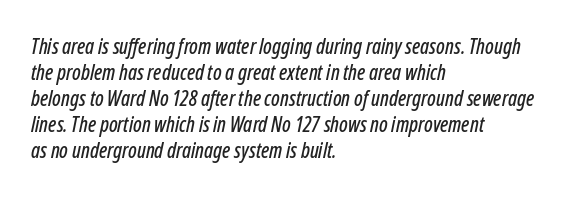
{"italic": "yes", "lean": "right", "slant_degrees": 12, "underline": "no", "align": "left", "line_spacing_ratio": 1.24, "letter_spacing": "normal", "letter_spacing_em": 0.0, "glyph_px": 21}
